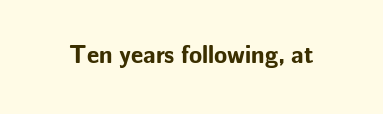
Q: Is the text bold? A: Yes.
Q: Is the text italic (slanted)? A: No, it is upright.
Q: Is the text underlined? A: No.
Q: Is the spacing between letters normal or unusually wide? A: Normal.
